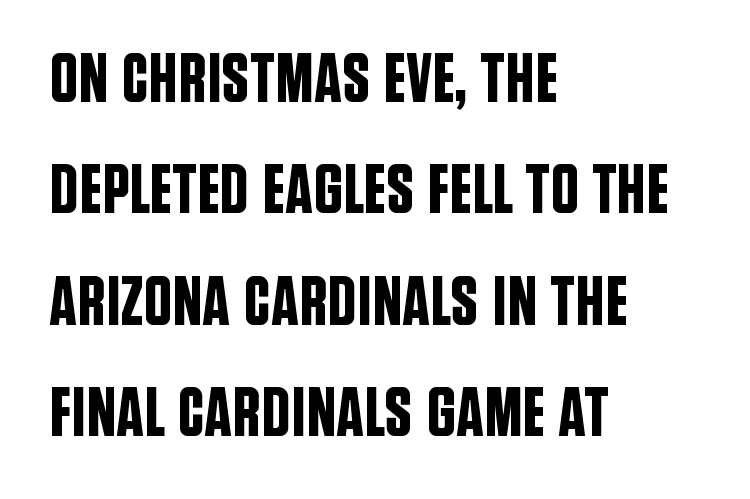
The image shows 70 px condensed sans-serif type, upright; set left-aligned, normal line spacing (1.59x), normal letter spacing, not underlined; low stroke contrast and a large x-height.
